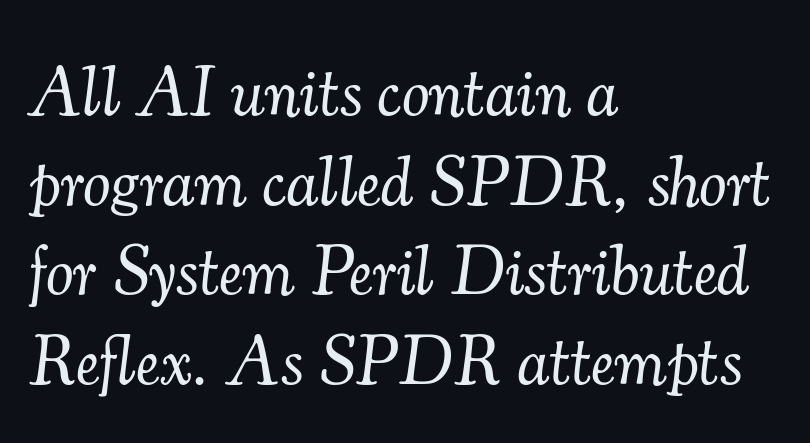
The image shows 69 px light serif type, italic (leaning right); set left-aligned, normal line spacing (1.3x), normal letter spacing, not underlined; medium stroke contrast and a small x-height.
